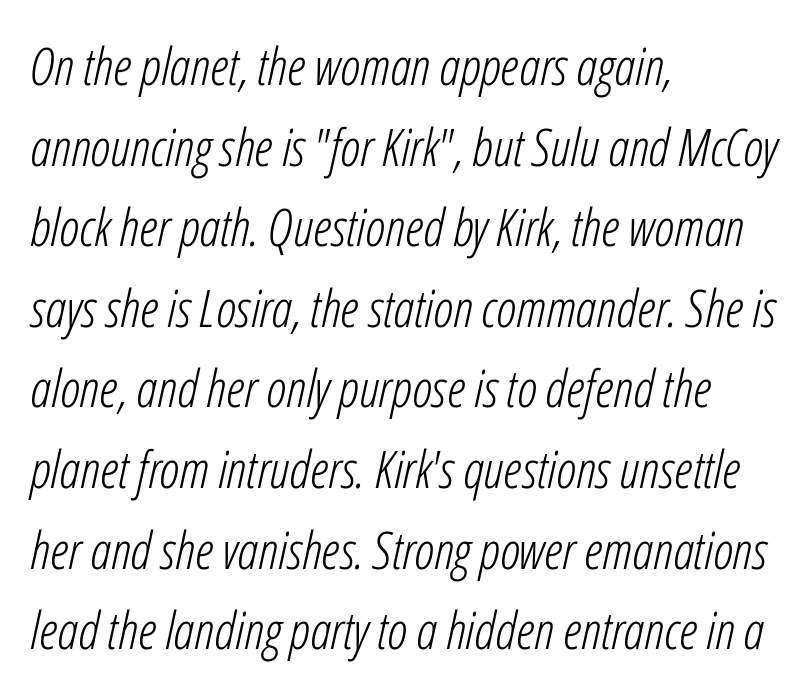
Casual observation: everything's shoved over to the left. Beneath every word, the page is bare. How are the letters spaced? Ordinarily, with no added tracking. If you drew a line through each stem, it would be angled. Here the designer chose a conventional face with non-uniform glyph widths. A normal amount of white space separates one row of letters from the next.
